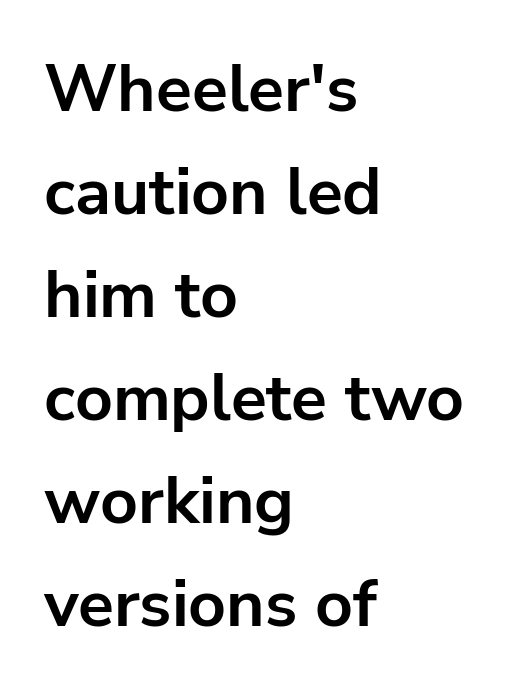
The image shows 66 px bold sans-serif type, upright; set left-aligned, normal line spacing (1.56x), normal letter spacing, not underlined; low stroke contrast and a medium x-height.
